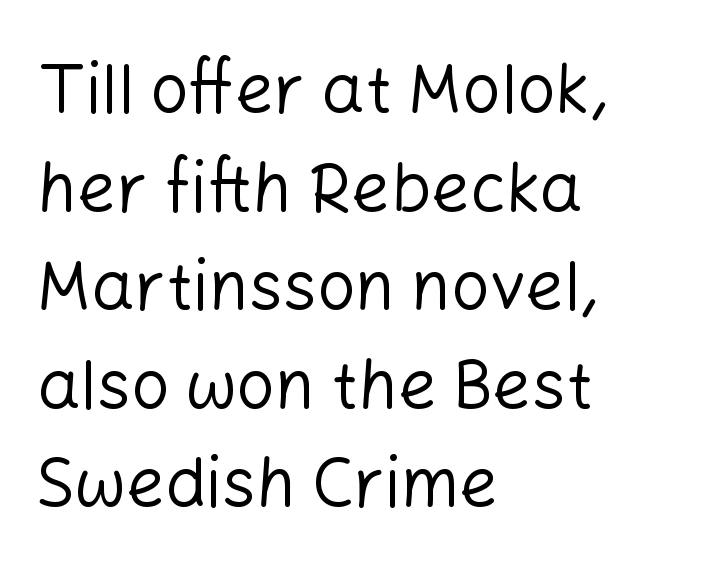
Q: Is the text bold? A: No.
Q: Is the text italic (slanted)? A: No, it is upright.
Q: Is the typeface a serif or a sans-serif typeface? A: Sans-serif.
Q: Is the text underlined? A: No.
Q: How is the paragraph aligned? A: Left-aligned.
Q: Is the spacing between letters normal or unusually wide? A: Normal.
Q: Is the spacing between lines tight, normal or loose? A: Normal.
Q: Width (condensed, normal, or wide)? A: Normal.
Q: Stroke contrast? A: Low.
Q: x-height? A: Medium.
Q: Monospaced? A: No.
